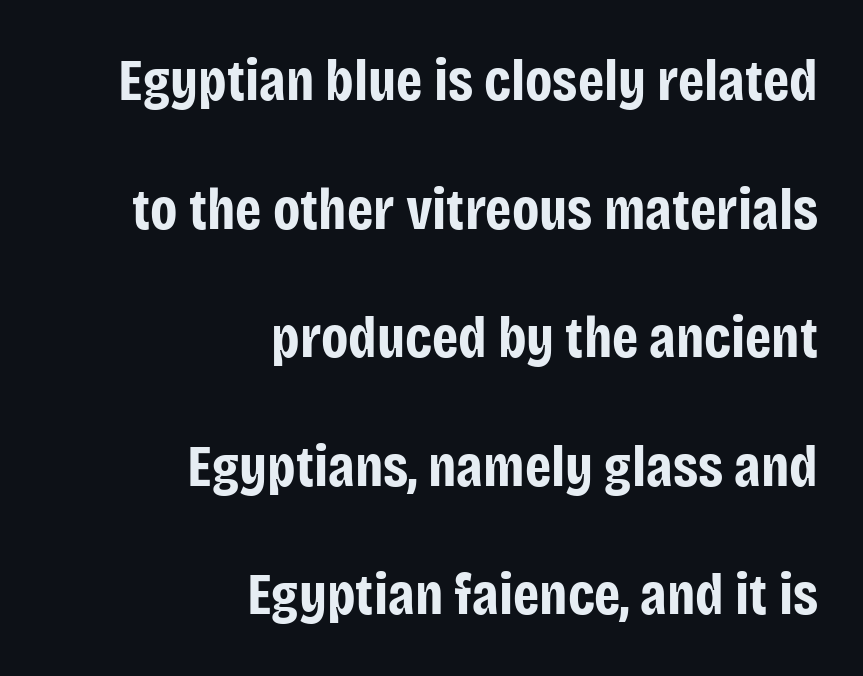
The strokes are fattened all the way to bold. Is this a fixed-width face? No — the glyphs have proportional, varying widths. No extra tracking has been applied to these lines. Reading down the block, your eye finds every line finishing at a fixed right position. When letters stand straight like this, we call the style roman or upright.
